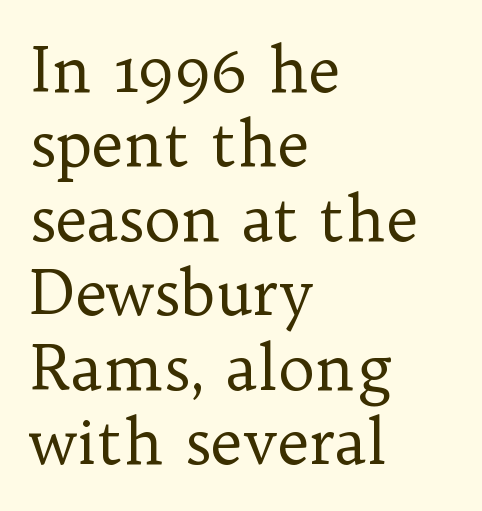
{"serif": "yes", "italic": "no", "bold": "no", "weight": "regular", "width": "normal", "stroke_contrast": "low", "x_height": "medium", "monospaced": "no", "underline": "no", "align": "left", "line_spacing_ratio": 1.2, "letter_spacing": "normal", "letter_spacing_em": 0.0, "glyph_px": 62}
